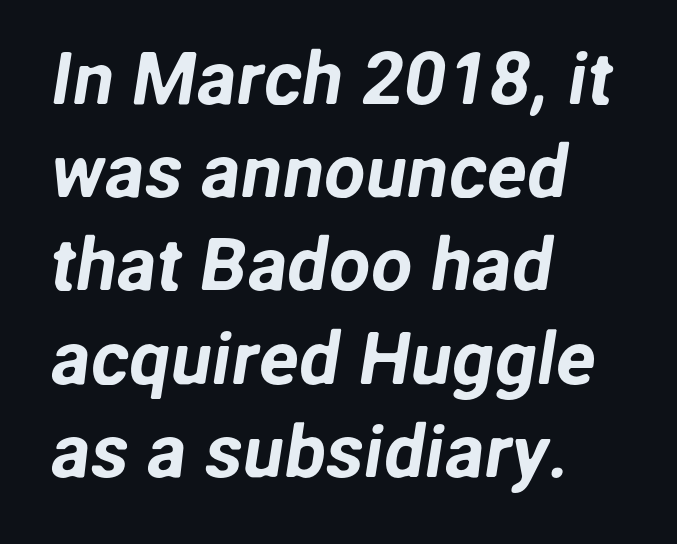
The image shows 74 px sans-serif type; set left-aligned, normal line spacing (1.26x), normal letter spacing, not underlined; low stroke contrast and a medium x-height.
